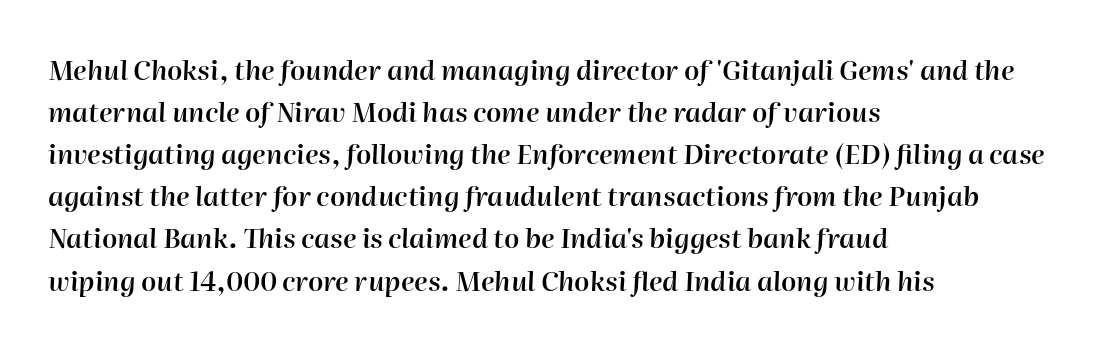
{"italic": "yes", "lean": "right", "slant_degrees": 2, "bold": "semi", "underline": "no", "align": "left", "line_spacing": "normal", "line_spacing_ratio": 1.56, "letter_spacing": "normal", "letter_spacing_em": 0.0, "glyph_px": 27}
